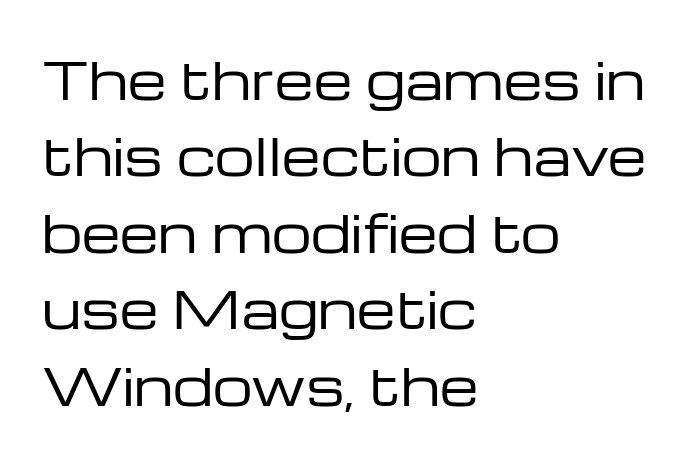
Q: Is the text bold? A: No.
Q: Is the text italic (slanted)? A: No, it is upright.
Q: Is the typeface a serif or a sans-serif typeface? A: Sans-serif.
Q: Is the text underlined? A: No.
Q: How is the paragraph aligned? A: Left-aligned.
Q: Is the spacing between letters normal or unusually wide? A: Normal.
Q: Is the spacing between lines tight, normal or loose? A: Normal.
Q: Width (condensed, normal, or wide)? A: Wide.
Q: Stroke contrast? A: Low.
Q: x-height? A: Medium.
Q: Monospaced? A: No.
